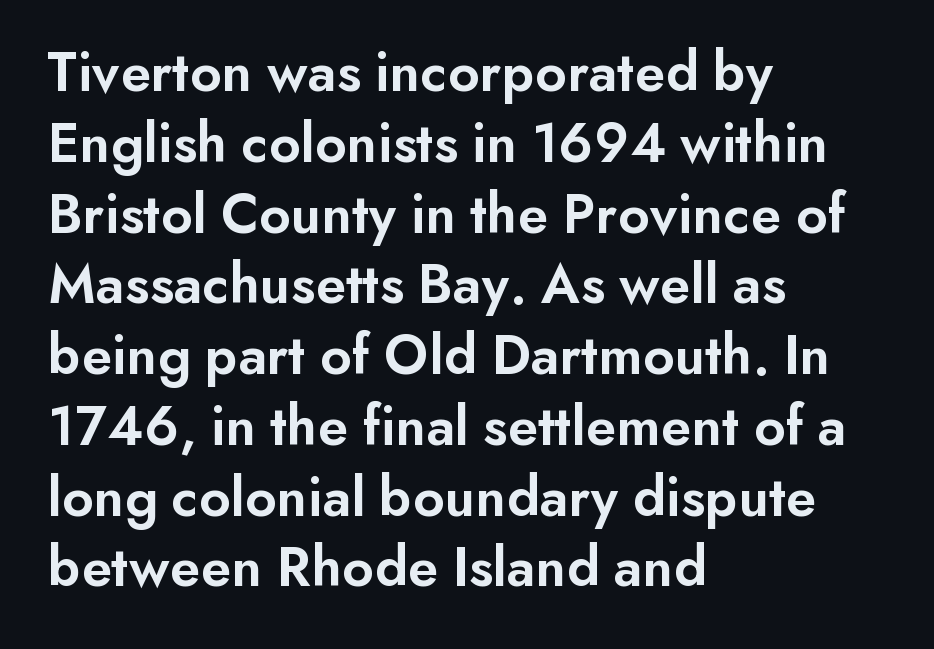
{"serif": "no", "italic": "no", "bold": "semi", "weight": "semibold", "width": "normal", "stroke_contrast": "low", "x_height": "small", "monospaced": "no", "underline": "no", "align": "left", "line_spacing_ratio": 1.22, "letter_spacing": "normal", "letter_spacing_em": 0.0, "glyph_px": 58}
